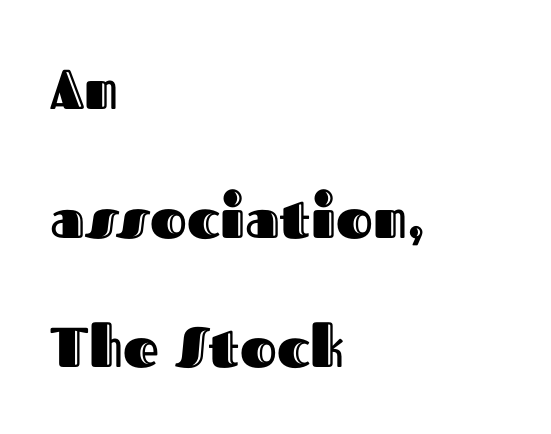
{"italic": "no", "width": "normal", "x_height": "medium", "monospaced": "no", "underline": "no", "align": "left", "line_spacing": "loose", "line_spacing_ratio": 2.3, "letter_spacing": "normal", "letter_spacing_em": 0.0, "glyph_px": 56}
